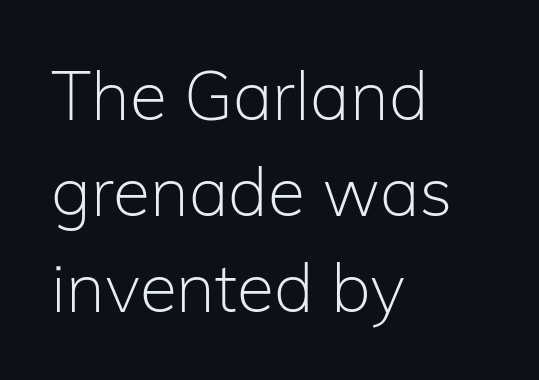
{"serif": "no", "italic": "no", "bold": "no", "weight": "light", "width": "normal", "stroke_contrast": "low", "x_height": "medium", "monospaced": "no", "underline": "no", "align": "left", "line_spacing": "normal", "line_spacing_ratio": 1.41, "letter_spacing": "normal", "letter_spacing_em": 0.0, "glyph_px": 68}
